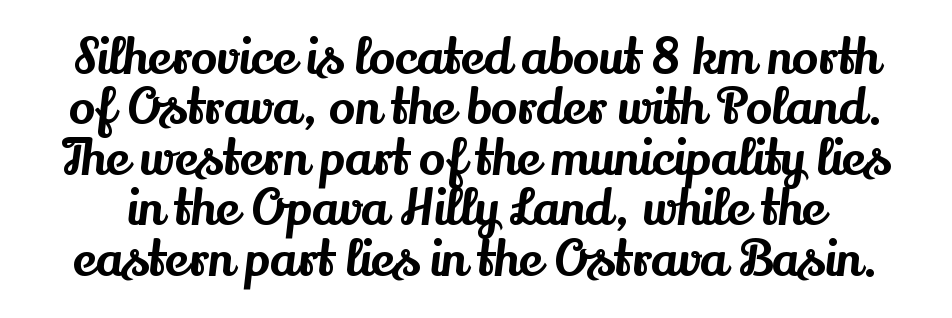
Q: Is the text italic (slanted)? A: Yes.
Q: Is the typeface a serif or a sans-serif typeface? A: Serif.
Q: Is the text underlined? A: No.
Q: Is the spacing between letters normal or unusually wide? A: Normal.
Q: Is the spacing between lines tight, normal or loose? A: Tight.
Q: Width (condensed, normal, or wide)? A: Normal.
Q: Stroke contrast? A: Medium.
Q: x-height? A: Small.
Q: Monospaced? A: No.
